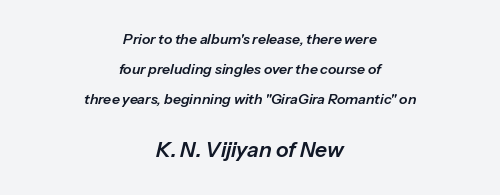
When letters slant like this, we call the style italic. The lines in this sample share a center point and differ in where they start and stop. The tracking reads as untouched default to a designer's eye. Top chunk: small. Bottom chunk: large. Successive baselines arrive slowly, with a big drop between each.
